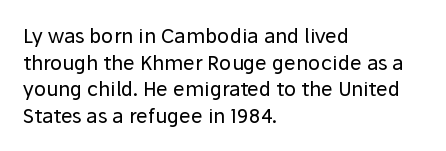
Does the copy run flush right? No — it runs flush left. The block of text has a typical density, with ordinary space between rows. This sample uses plain, unmodified letter spacing. The zone under the glyphs is completely vacant. A roman cut, with each character standing at attention. Stem width sits at or under what a default text font uses.
